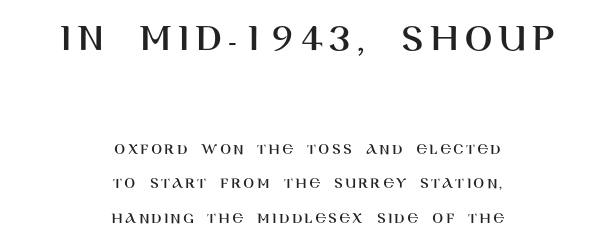
Q: Is the text italic (slanted)? A: No, it is upright.
Q: Is the typeface a serif or a sans-serif typeface? A: Sans-serif.
Q: Is the text underlined? A: No.
Q: How is the paragraph aligned? A: Centered.
Q: Is the spacing between lines tight, normal or loose? A: Loose.
Q: Which block of text is set in a larger size, the first (top) or the second (bottom)? A: The first (top) one.
Q: Width (condensed, normal, or wide)? A: Normal.
Q: Stroke contrast? A: High.
Q: x-height? A: Large.
Q: Monospaced? A: No.
